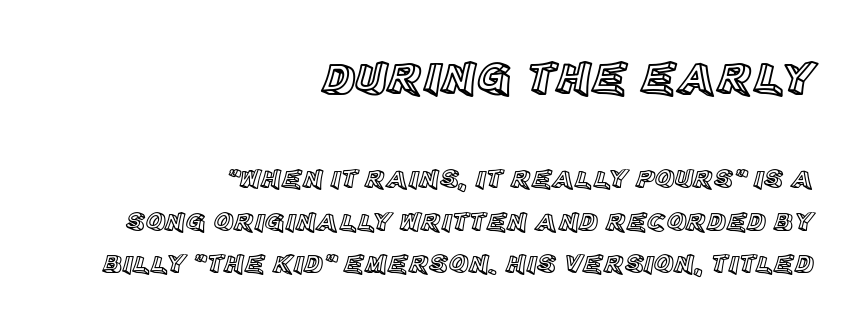
The image shows 47 px text type; set right-aligned, normal line spacing (1.57x), normal letter spacing, not underlined; the first (top) block is 1.74x larger; a large x-height.
